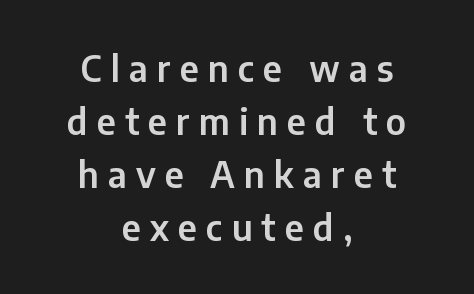
These lines have a slow, spaced-out rhythm from letter to letter. Teacher's note: observe the equal gaps on both sides — that is centered alignment. The letters stand upright; this is a roman face. Proportional: the letters do not fall into vertical columns.
